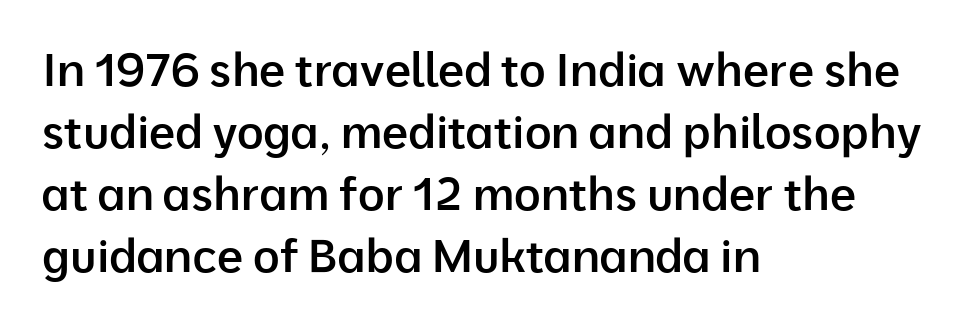
Q: Is the text bold? A: Semi-bold.
Q: Is the text italic (slanted)? A: No, it is upright.
Q: Is the typeface a serif or a sans-serif typeface? A: Sans-serif.
Q: Is the text underlined? A: No.
Q: How is the paragraph aligned? A: Left-aligned.
Q: Is the spacing between letters normal or unusually wide? A: Normal.
Q: Is the spacing between lines tight, normal or loose? A: Normal.
Q: Width (condensed, normal, or wide)? A: Normal.
Q: Stroke contrast? A: Low.
Q: x-height? A: Medium.
Q: Monospaced? A: No.
